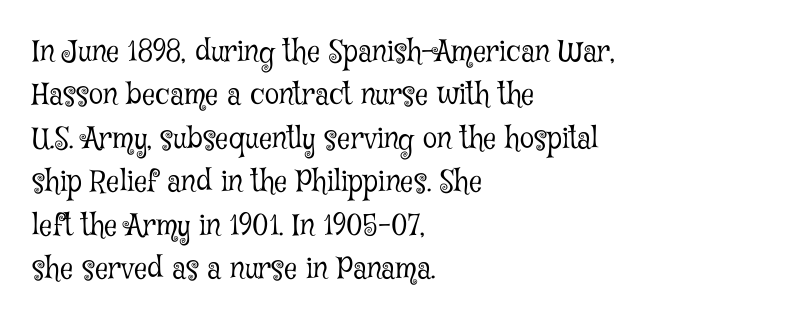
{"serif": "yes", "italic": "no", "bold": "no", "weight": "light", "width": "condensed", "stroke_contrast": "low", "x_height": "medium", "monospaced": "no", "underline": "no", "align": "left", "line_spacing": "normal", "line_spacing_ratio": 1.5, "letter_spacing": "normal", "letter_spacing_em": 0.0, "glyph_px": 29}
